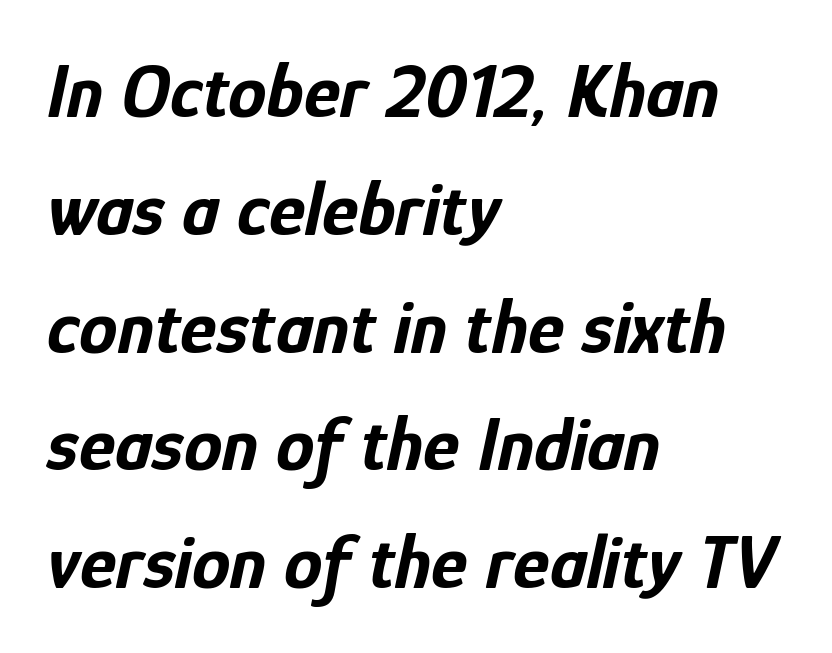
Q: Is the text bold? A: Yes.
Q: Is the text italic (slanted)? A: Yes, it leans right by about 12 degrees.
Q: Is the text underlined? A: No.
Q: How is the paragraph aligned? A: Left-aligned.
Q: Is the spacing between letters normal or unusually wide? A: Normal.
Q: Is the spacing between lines tight, normal or loose? A: Normal.
Q: Width (condensed, normal, or wide)? A: Condensed.
Q: Stroke contrast? A: Low.
Q: x-height? A: Medium.
Q: Monospaced? A: No.
